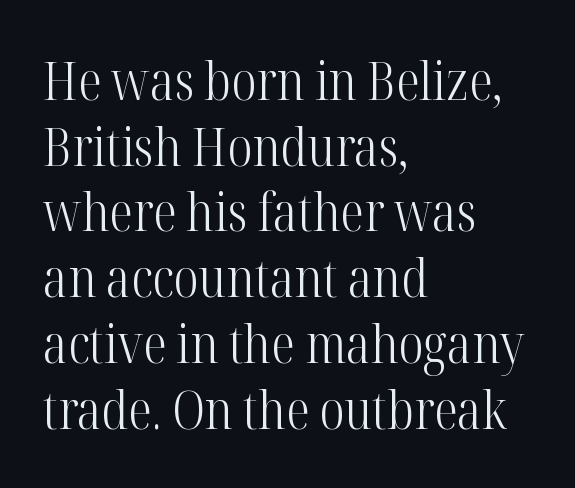
{"serif": "yes", "italic": "no", "bold": "no", "weight": "light", "width": "condensed", "stroke_contrast": "high", "x_height": "medium", "monospaced": "no", "underline": "no", "align": "left", "line_spacing_ratio": 1.24, "letter_spacing": "normal", "letter_spacing_em": 0.0, "glyph_px": 53}
